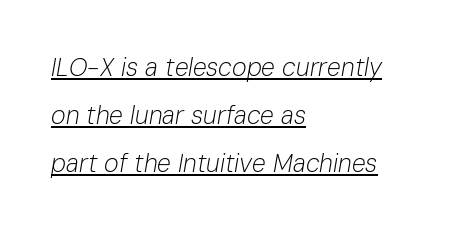
The lettering is marked with a stroke running underneath it. In terms of letterspacing, this is plain default setting. Compared with typical paragraphs, the rows here are farther apart. The rendering applies a slant to the glyphs. The characters are drawn with everyday or finer stroke widths.
